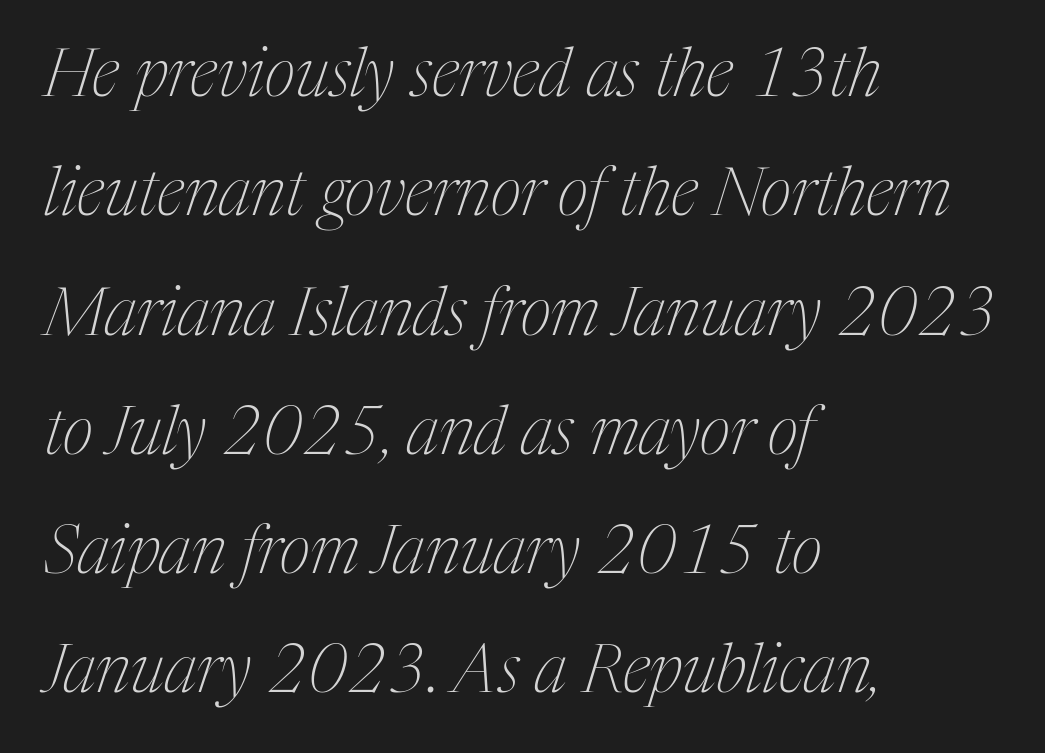
Q: Is the text bold? A: No.
Q: Is the text italic (slanted)? A: Yes, it leans right by about 17 degrees.
Q: Is the typeface a serif or a sans-serif typeface? A: Serif.
Q: Is the text underlined? A: No.
Q: How is the paragraph aligned? A: Left-aligned.
Q: Is the spacing between letters normal or unusually wide? A: Normal.
Q: Width (condensed, normal, or wide)? A: Condensed.
Q: Stroke contrast? A: Medium.
Q: x-height? A: Medium.
Q: Monospaced? A: No.
